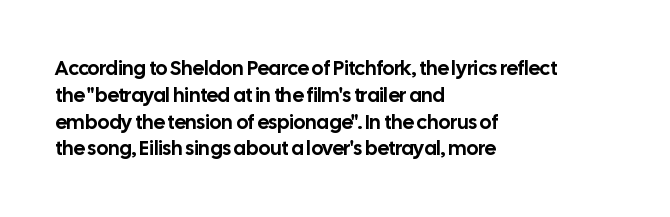
The image shows 20 px text type, upright; set left-aligned, normal line spacing (1.34x), normal letter spacing, not underlined.
